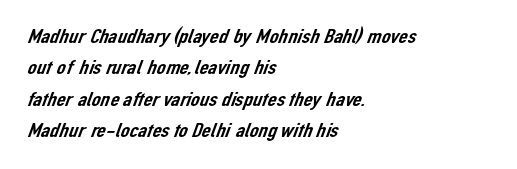
{"underline": "no", "align": "left", "line_spacing": "normal", "line_spacing_ratio": 1.57, "letter_spacing": "normal", "letter_spacing_em": 0.0, "glyph_px": 20}
